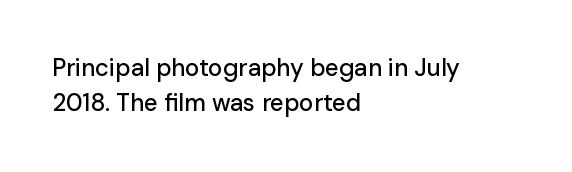
Q: Is the text italic (slanted)? A: No, it is upright.
Q: Is the text underlined? A: No.
Q: How is the paragraph aligned? A: Left-aligned.
Q: Is the spacing between letters normal or unusually wide? A: Normal.
Q: Is the spacing between lines tight, normal or loose? A: Normal.
